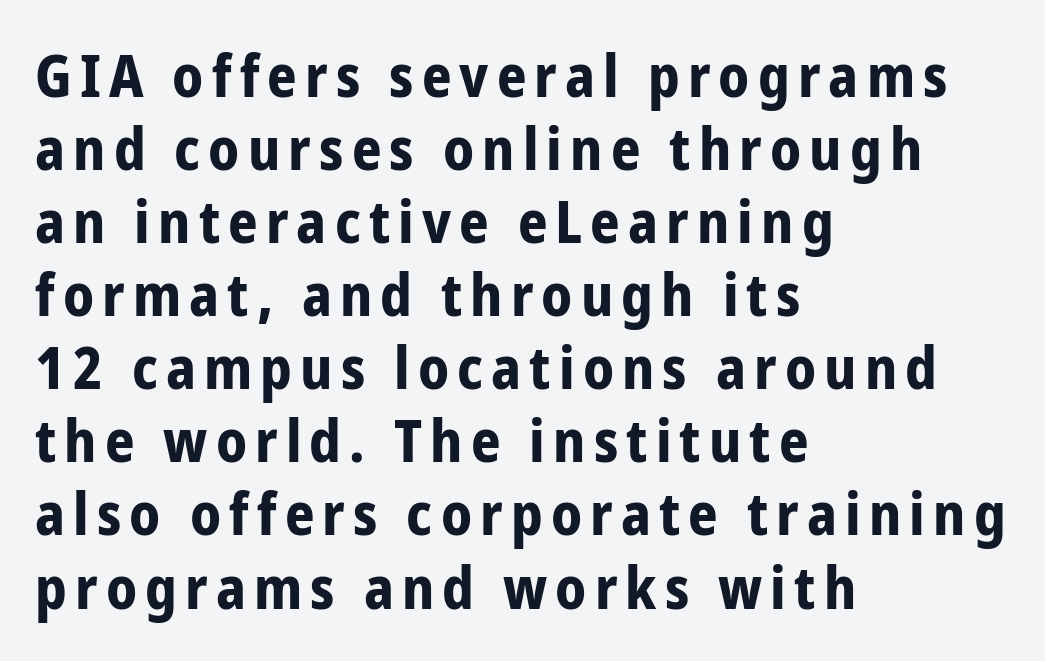
The rendering uses natural spacing where letterforms have individual widths. Notice how descenders clear the ascenders below comfortably — that's standard leading. Observe the absence of serifs on each vertical stroke in this sample. These lines stack with their left ends in a neat column. These lines were composed using upright roman letters. Descenders are the only things crossing below the line.
